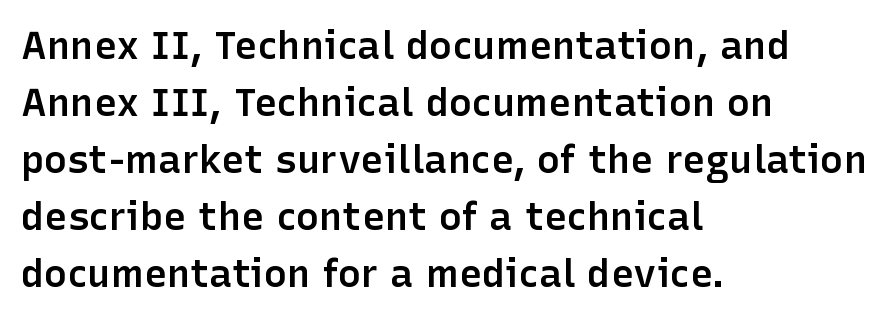
The image shows 39 px semibold sans-serif type, upright; set left-aligned, normal line spacing (1.46x), normal letter spacing, not underlined; low stroke contrast and a medium x-height.
